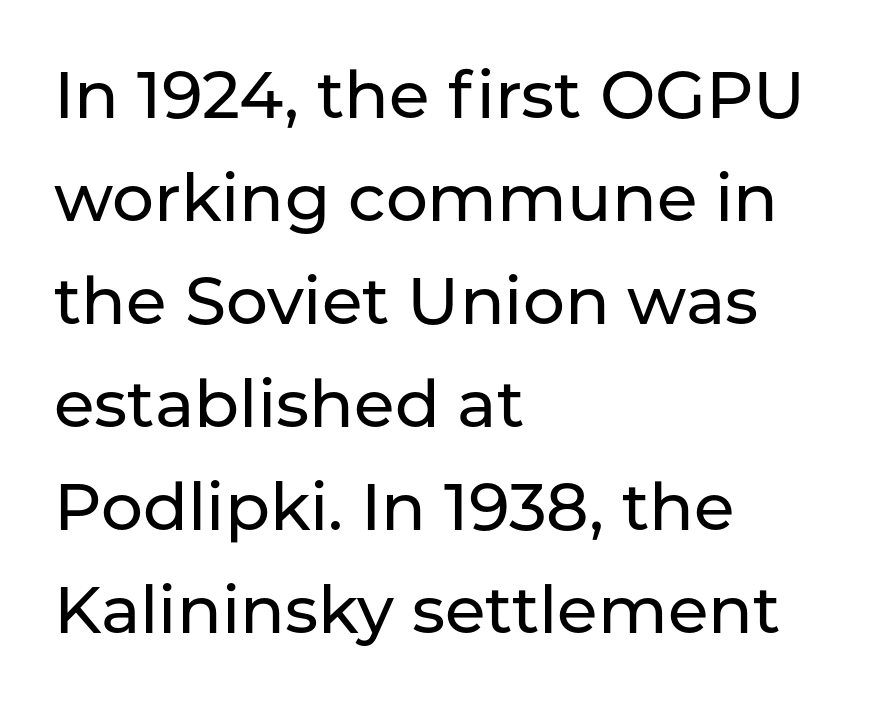
Posture: straight, roman, zero tilt. This rendering features lettering with no underline. A normal amount of white space separates one row of letters from the next. Grotesque or geometric, the face here clearly has no serifs.
